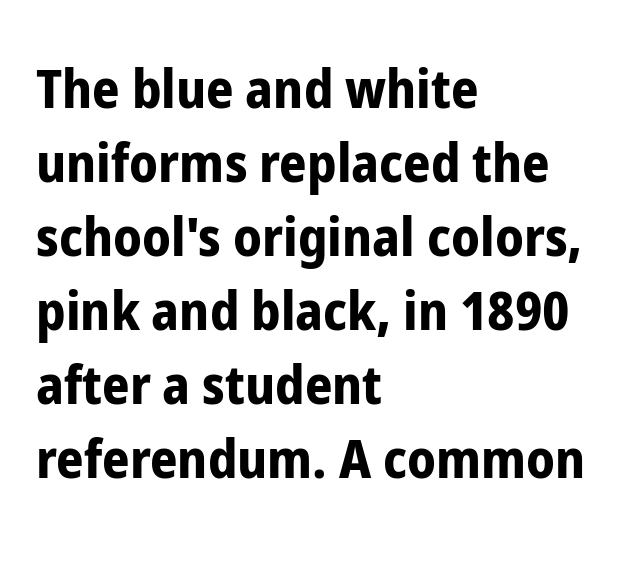
The image shows 54 px bold, condensed sans-serif type, upright; set left-aligned, normal line spacing (1.37x), normal letter spacing, not underlined; low stroke contrast and a medium x-height.
